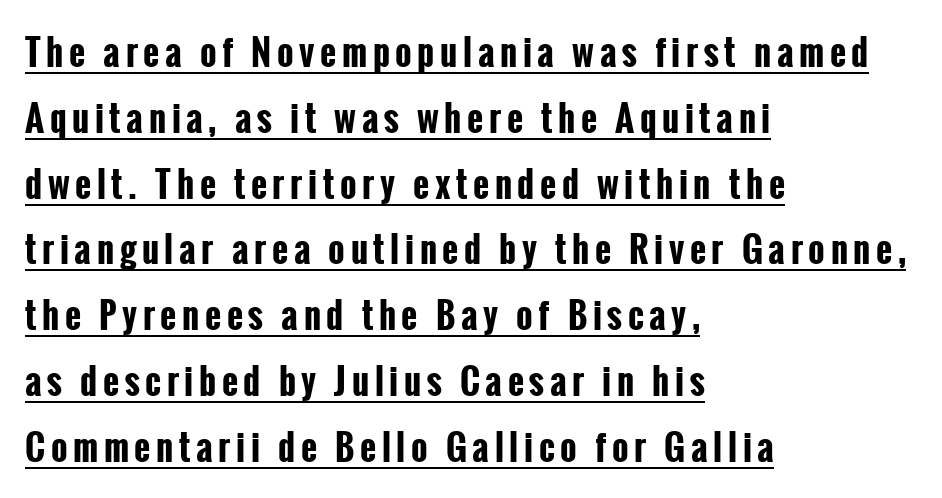
Q: Is the text bold? A: Yes.
Q: Is the text italic (slanted)? A: No, it is upright.
Q: Is the typeface a serif or a sans-serif typeface? A: Sans-serif.
Q: Is the text underlined? A: Yes.
Q: How is the paragraph aligned? A: Left-aligned.
Q: Width (condensed, normal, or wide)? A: Condensed.
Q: Stroke contrast? A: Low.
Q: x-height? A: Medium.
Q: Monospaced? A: No.
